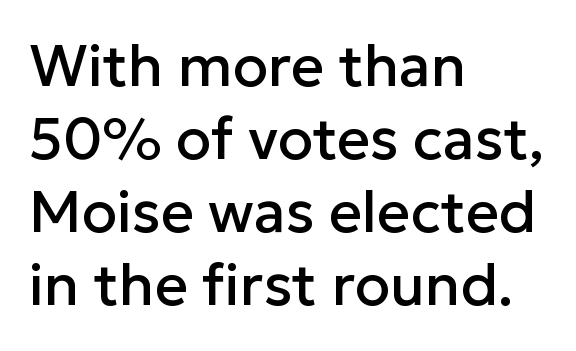
{"serif": "no", "italic": "no", "width": "normal", "stroke_contrast": "low", "x_height": "medium", "monospaced": "no", "underline": "no", "align": "left", "line_spacing": "normal", "line_spacing_ratio": 1.26, "letter_spacing": "normal", "letter_spacing_em": 0.0, "glyph_px": 58}
